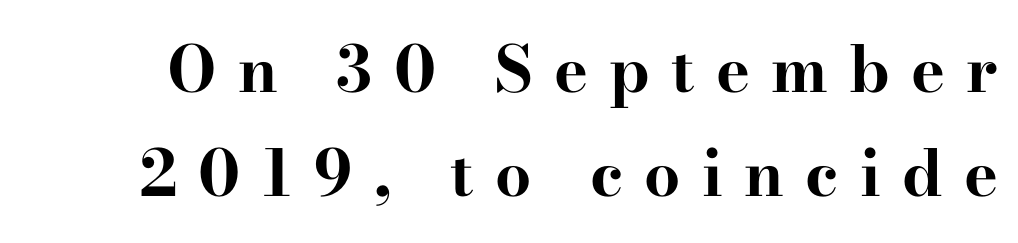
{"serif": "yes", "italic": "no", "bold": "yes", "weight": "bold", "width": "wide", "stroke_contrast": "high", "x_height": "small", "monospaced": "no", "underline": "no", "line_spacing": "normal", "line_spacing_ratio": 1.63, "letter_spacing": "wide", "letter_spacing_em": 0.33, "glyph_px": 64}
